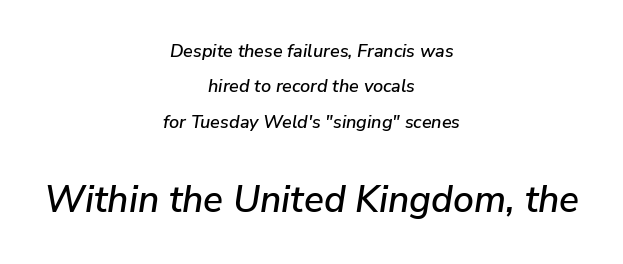
{"italic": "yes", "lean": "right", "slant_degrees": 9, "width": "normal", "stroke_contrast": "low", "x_height": "medium", "monospaced": "no", "underline": "no", "align": "center", "line_spacing": "loose", "line_spacing_ratio": 1.97, "letter_spacing": "normal", "letter_spacing_em": 0.0, "larger_block": "second", "size_ratio": 2.06, "glyph_px": 37}
